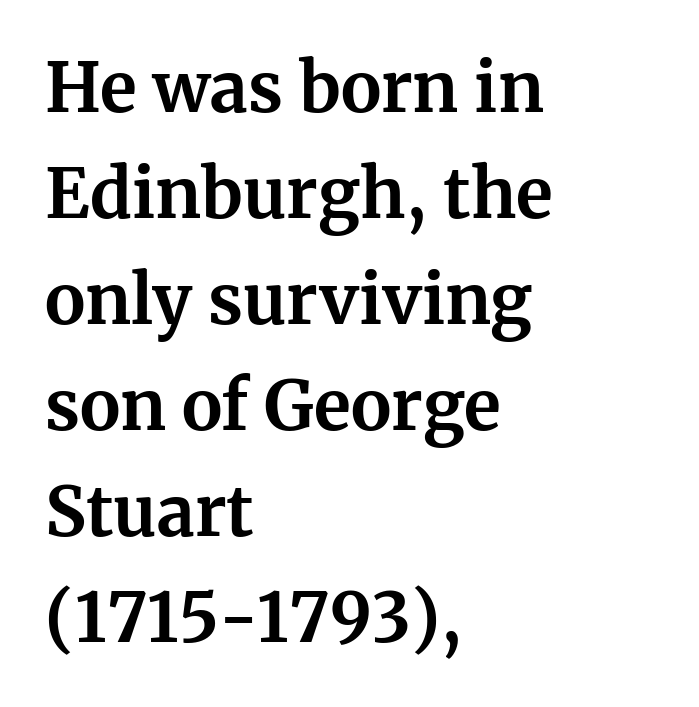
The image shows 68 px bold serif type, upright; set left-aligned, normal line spacing (1.56x), normal letter spacing, not underlined; medium stroke contrast and a medium x-height.
